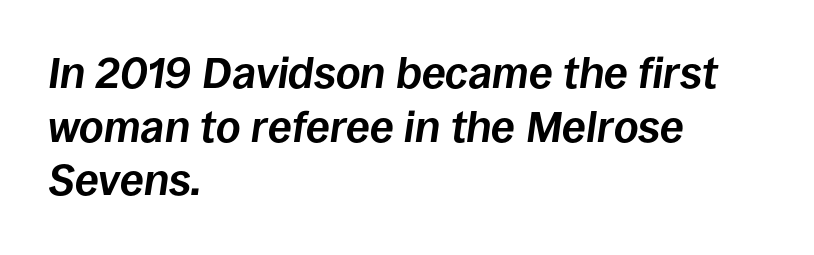
{"italic": "yes", "lean": "right", "slant_degrees": 8, "bold": "yes", "weight": "bold", "width": "normal", "stroke_contrast": "low", "x_height": "large", "monospaced": "no", "underline": "no", "align": "left", "line_spacing": "normal", "line_spacing_ratio": 1.25, "letter_spacing": "normal", "letter_spacing_em": 0.0, "glyph_px": 43}
